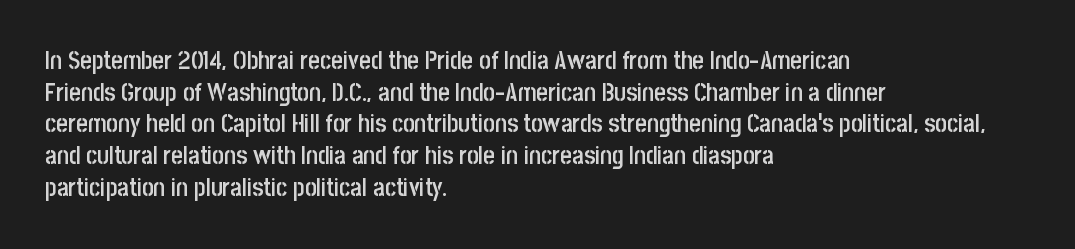
A semibold gives these letters moderate extra thickness, short of bold. The vertical gap from one line to the next is medium. The axis of the letterforms is exactly vertical. A typesetter would call this zero additional tracking. Plain, unruled lines of type. Leftover space on each line is placed entirely after the last word.
